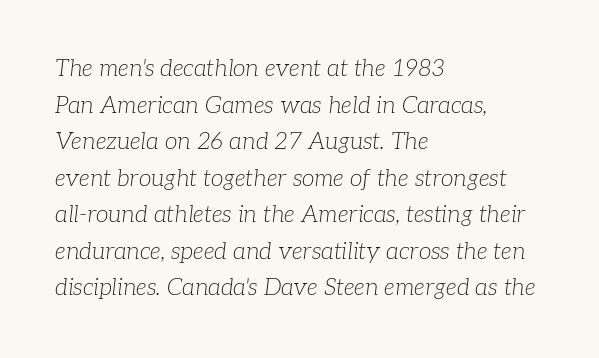
Q: Is the text bold? A: No.
Q: Is the text italic (slanted)? A: Yes, it leans right by about 7 degrees.
Q: Is the text underlined? A: No.
Q: How is the paragraph aligned? A: Left-aligned.
Q: Is the spacing between letters normal or unusually wide? A: Normal.
Q: Is the spacing between lines tight, normal or loose? A: Normal.
